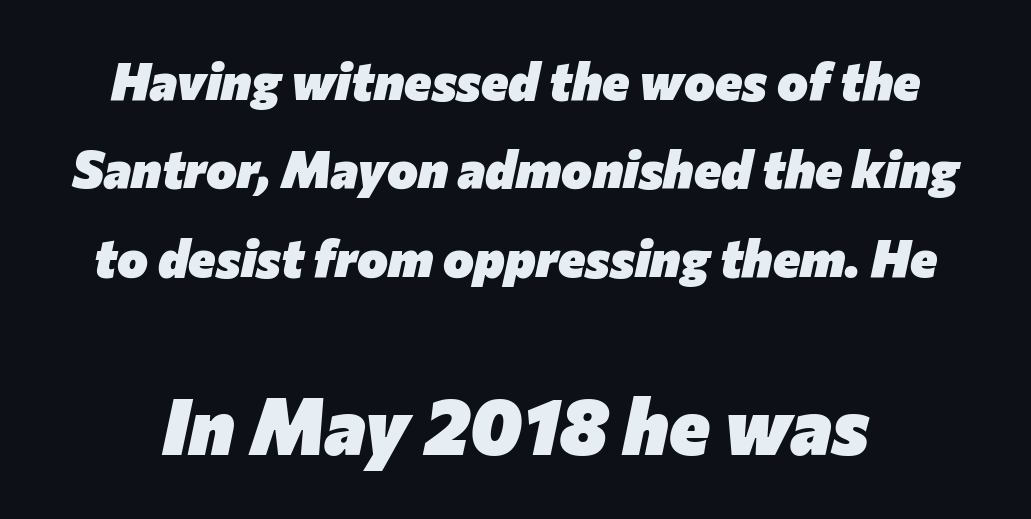
The image shows 78 px heavy type, italic (leaning right); set normal line spacing (1.7x), normal letter spacing, not underlined; the second (bottom) block is 1.5x larger; low stroke contrast and a medium x-height.
